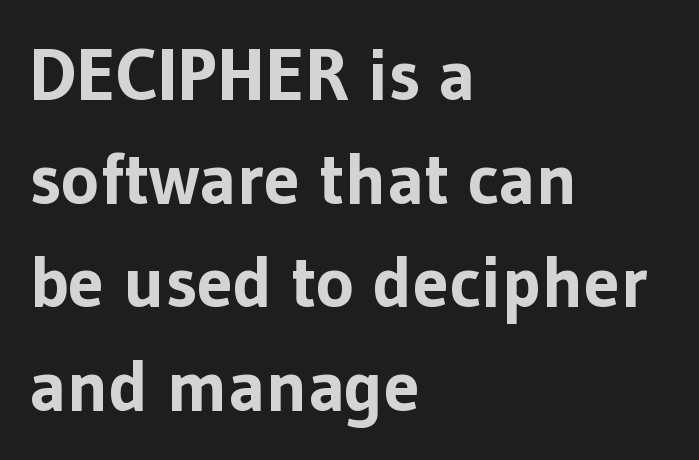
{"serif": "no", "italic": "no", "bold": "yes", "weight": "bold", "width": "normal", "stroke_contrast": "low", "x_height": "medium", "monospaced": "no", "underline": "no", "align": "left", "line_spacing": "normal", "line_spacing_ratio": 1.42, "letter_spacing": "normal", "letter_spacing_em": 0.0, "glyph_px": 73}
